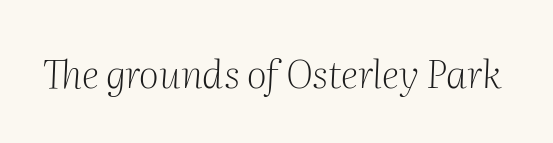
The space directly below the letters is spotless. No letter is thick-stroked: the sample isn't bold. Rendered with sloped, italic letterforms. Is the letter spacing exaggerated? No — it looks like the ordinary default. A typesetter would call this proportional, since set widths differ per character. The type family on display is of the serif kind.
